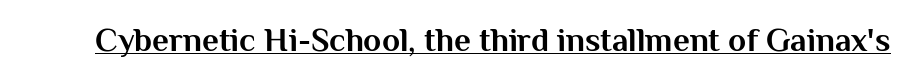
The image shows 33 px bold sans-serif type, upright; set normal letter spacing, underlined; medium stroke contrast and a medium x-height.
